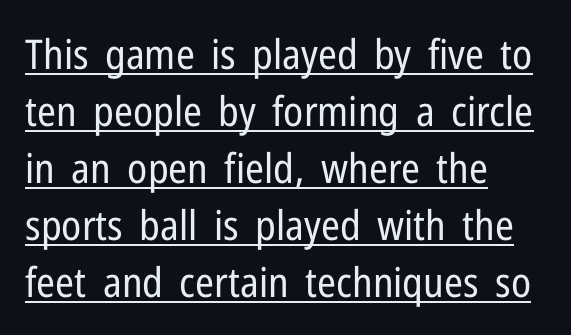
Teacher's note: observe the even left margin — that is flush-left alignment. Spacing between characters is what you'd get straight out of the box. You could not count columns in this text — the font is proportionally spaced. Unbolded letterforms with no extra heft. The face used here is a sans, in the tradition of grotesques and geometrics. You can see a thin bar hugging the bottom of the glyphs.
